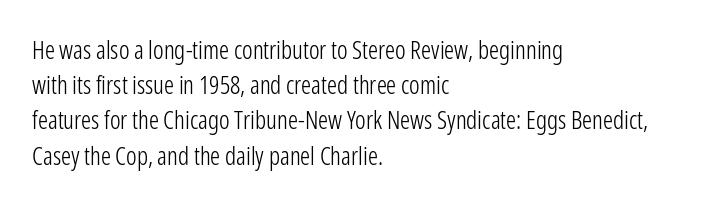
Weight: not bold — regular or lighter. Summary of vertical rhythm: regular, with standard interline spacing. Italic? Not at all — the glyphs are vertical. Words appear dense and cohesive because spacing is normal. Glance below the letters and you will spot only blank space.
